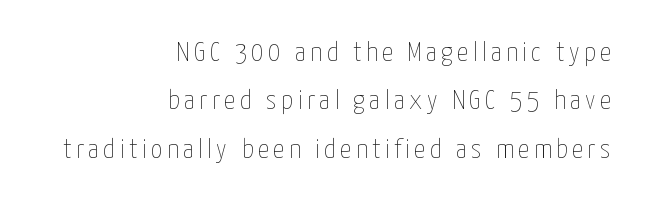
A typesetter would mark this as roman, not italic. These lines are set flush right with a ragged left edge. This reads as an unemphasized weight, regular at the heaviest. Note the varied advance widths — an 'i' is clearly narrower than an 'm'. The passage shown is not underscored anywhere.
